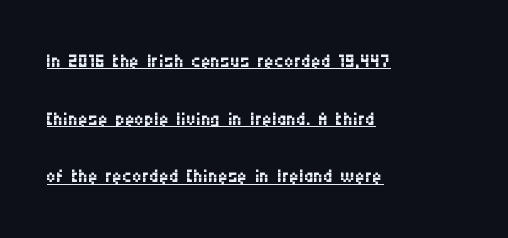
Q: Is the text bold? A: No.
Q: Is the text italic (slanted)? A: No, it is upright.
Q: Is the text underlined? A: Yes.
Q: How is the paragraph aligned? A: Left-aligned.
Q: Is the spacing between letters normal or unusually wide? A: Normal.
Q: Is the spacing between lines tight, normal or loose? A: Loose.
